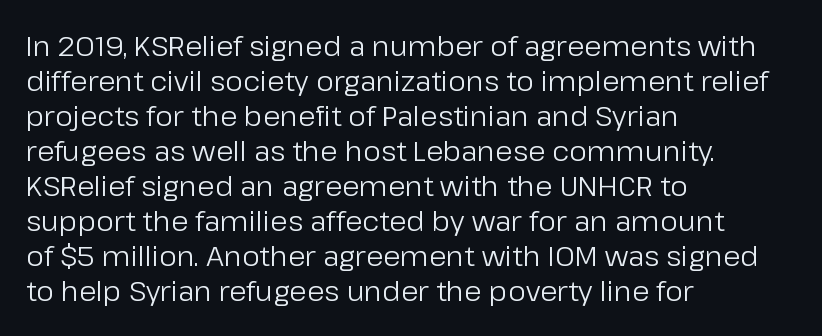
Q: Is the text bold? A: No.
Q: Is the text italic (slanted)? A: No, it is upright.
Q: Is the typeface a serif or a sans-serif typeface? A: Sans-serif.
Q: Is the text underlined? A: No.
Q: How is the paragraph aligned? A: Left-aligned.
Q: Is the spacing between letters normal or unusually wide? A: Normal.
Q: Is the spacing between lines tight, normal or loose? A: Normal.
Q: Width (condensed, normal, or wide)? A: Normal.
Q: Stroke contrast? A: Low.
Q: x-height? A: Medium.
Q: Monospaced? A: No.
